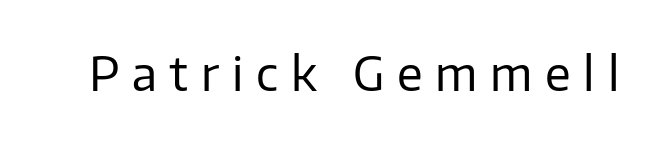
Q: Is the text bold? A: No.
Q: Is the text italic (slanted)? A: No, it is upright.
Q: Is the typeface a serif or a sans-serif typeface? A: Sans-serif.
Q: Is the text underlined? A: No.
Q: Is the spacing between letters normal or unusually wide? A: Unusually wide.
Q: Width (condensed, normal, or wide)? A: Normal.
Q: Stroke contrast? A: Low.
Q: x-height? A: Medium.
Q: Monospaced? A: No.
